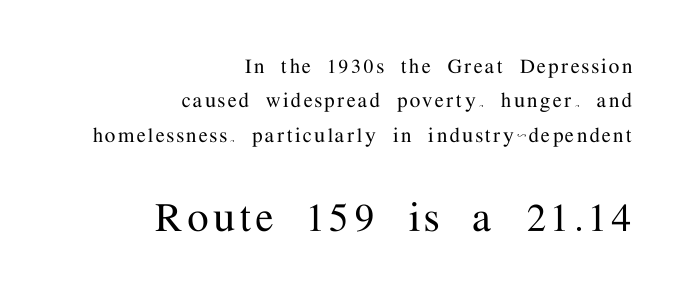
Each letter's strokes conclude with small projecting serifs. Underlining? Definitely not there. Line ends are locked; line starts wander. These lines are rendered in a variable-pitch font. Regular leading.
